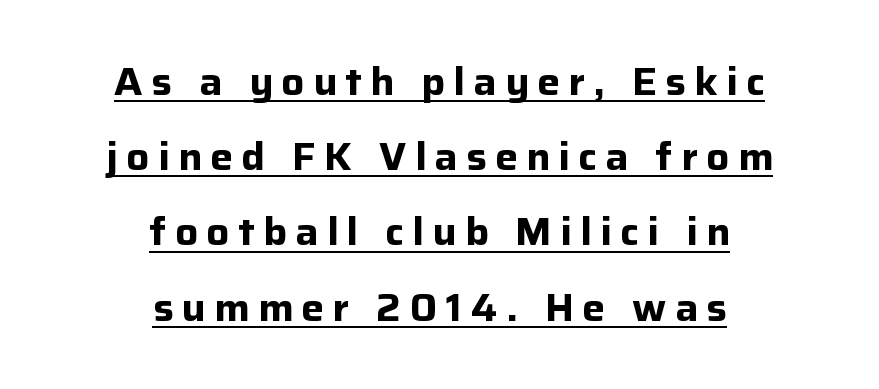
Q: Is the text bold? A: Yes.
Q: Is the text italic (slanted)? A: No, it is upright.
Q: Is the typeface a serif or a sans-serif typeface? A: Sans-serif.
Q: Is the text underlined? A: Yes.
Q: How is the paragraph aligned? A: Centered.
Q: Is the spacing between letters normal or unusually wide? A: Unusually wide.
Q: Is the spacing between lines tight, normal or loose? A: Loose.
Q: Width (condensed, normal, or wide)? A: Normal.
Q: Stroke contrast? A: Low.
Q: x-height? A: Medium.
Q: Monospaced? A: No.
